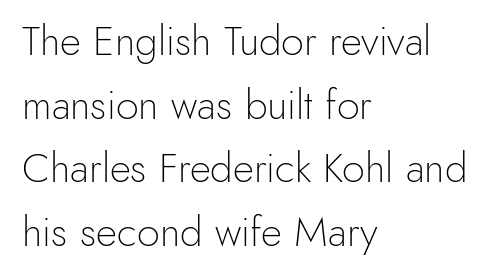
Proportional: the letters do not fall into vertical columns. The line texture is even and compact thanks to regular tracking. In CSS terms this would be text-align: left. Only glyphs here, with clear space below each row. The typeface chosen for these lines omits serifs.
